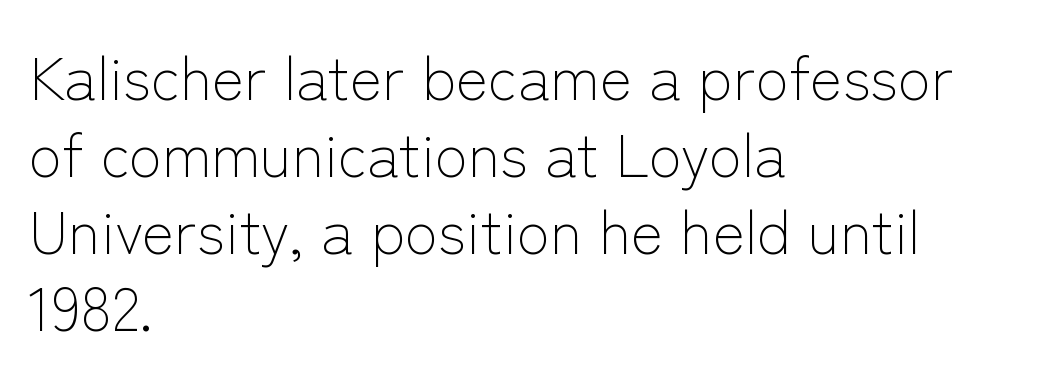
The image shows 61 px light sans-serif type, upright; set left-aligned, normal line spacing (1.26x), normal letter spacing, not underlined; low stroke contrast and a medium x-height.
